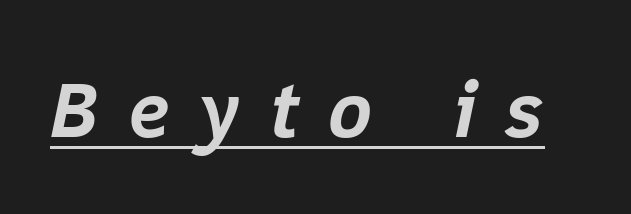
The image shows 77 px bold type, italic (leaning right); set unusually wide letter spacing (+0.35 em), underlined; low stroke contrast and a medium x-height.
